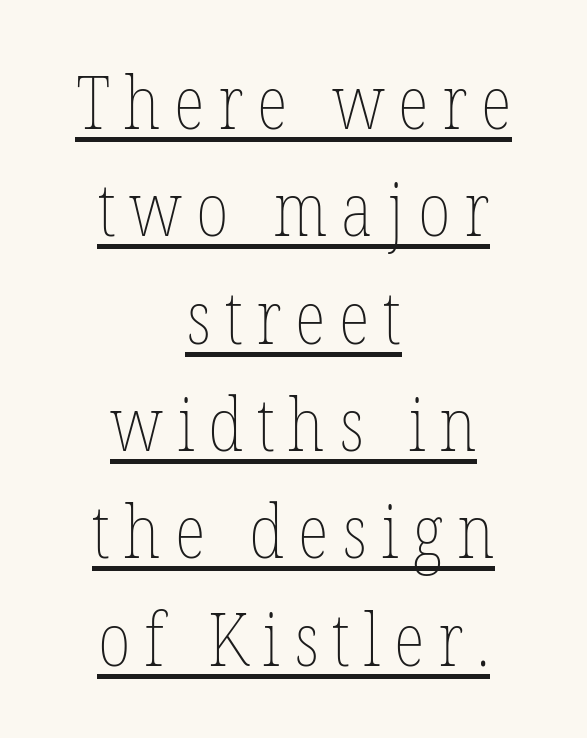
The image shows 73 px thin, condensed type, upright; set centered, normal line spacing (1.47x), underlined; low stroke contrast and a medium x-height.
